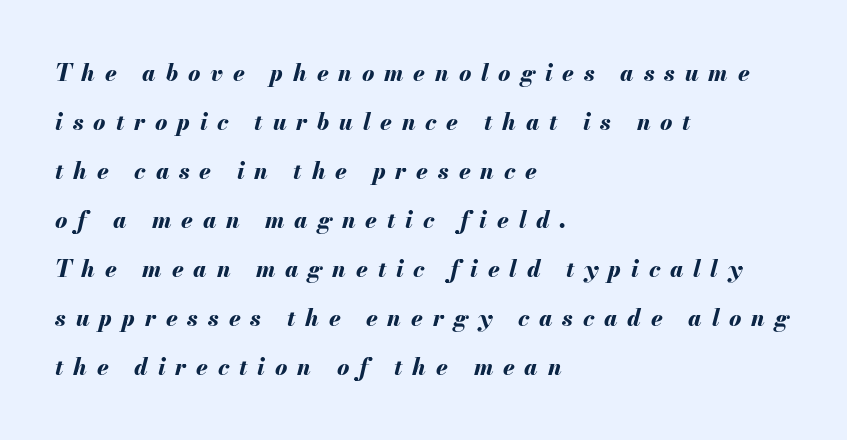
The image shows 23 px bold type, italic (leaning right); set left-aligned, loose line spacing (2.13x), unusually wide letter spacing (+0.43 em), not underlined.
